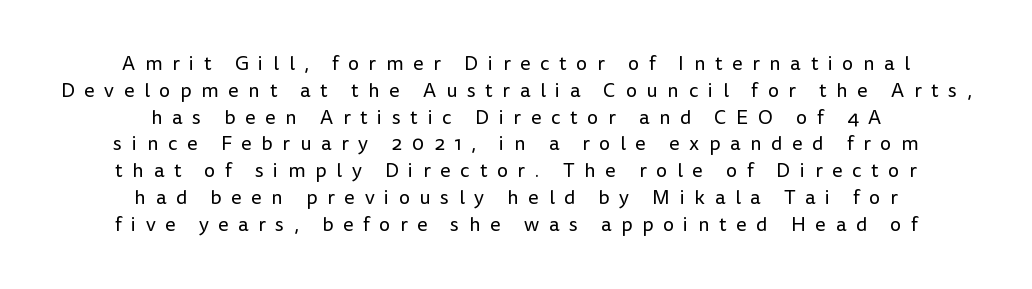
Lines of text with bare space underneath. Typeset on center — no edge is straight. Is there any slant? The stems are plumb. Stems and bowls with no extra thickness — not bold. The letters are spread apart with noticeably loose tracking.
